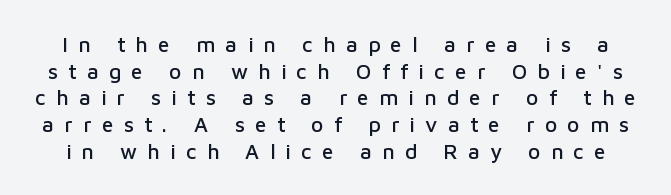
{"italic": "no", "underline": "no", "line_spacing": "normal", "line_spacing_ratio": 1.27, "letter_spacing": "wide", "letter_spacing_em": 0.49, "glyph_px": 21}
